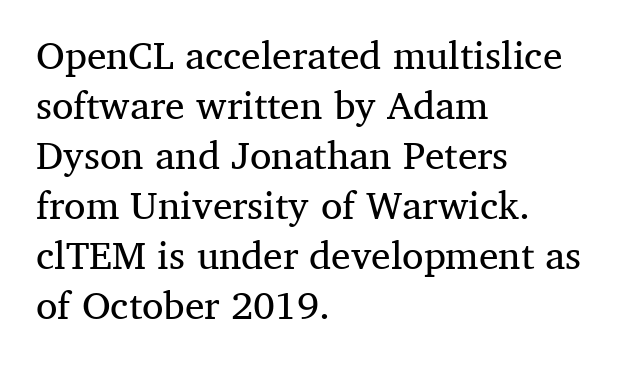
The image shows 39 px regular-weight serif type, upright; set left-aligned, normal line spacing (1.28x), normal letter spacing, not underlined; medium stroke contrast and a medium x-height.
